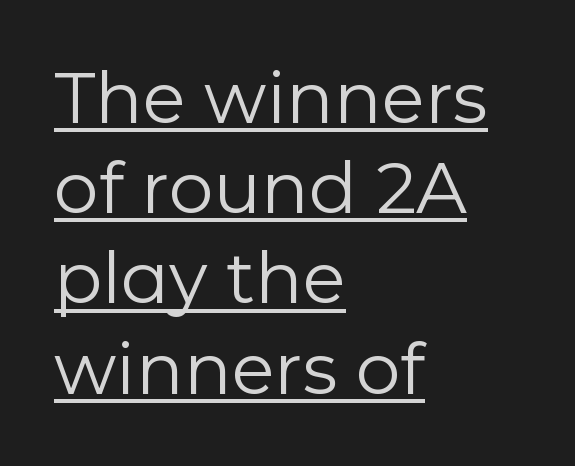
Q: Is the text bold? A: No.
Q: Is the text italic (slanted)? A: No, it is upright.
Q: Is the typeface a serif or a sans-serif typeface? A: Sans-serif.
Q: Is the text underlined? A: Yes.
Q: How is the paragraph aligned? A: Left-aligned.
Q: Is the spacing between letters normal or unusually wide? A: Normal.
Q: Is the spacing between lines tight, normal or loose? A: Normal.
Q: Width (condensed, normal, or wide)? A: Normal.
Q: Stroke contrast? A: Low.
Q: x-height? A: Medium.
Q: Monospaced? A: No.
